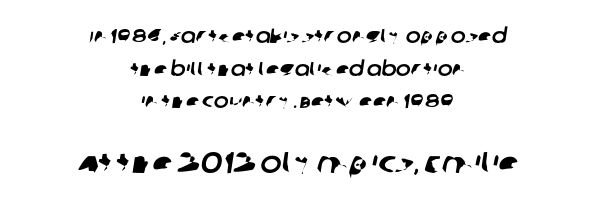
{"serif": "no", "width": "normal", "stroke_contrast": "low", "x_height": "large", "monospaced": "no", "underline": "no", "align": "center", "line_spacing": "normal", "line_spacing_ratio": 1.63, "letter_spacing": "normal", "letter_spacing_em": 0.0, "larger_block": "second", "size_ratio": 1.5, "glyph_px": 30}
